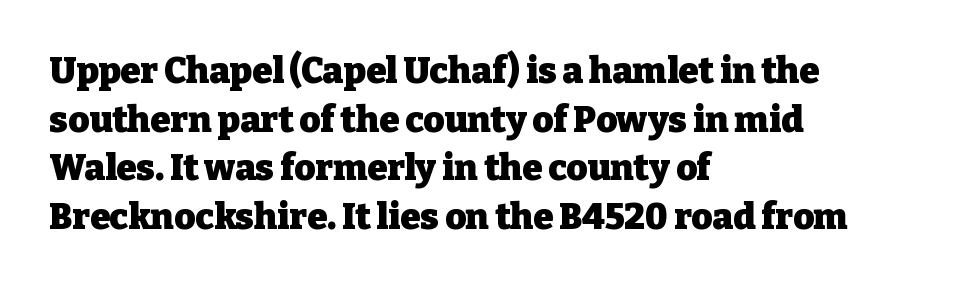
Set as a true bold cut, around the 700 mark. What stands out about the letter spacing? Nothing — it is the standard amount. Visually the block forms a straight wall on the left and a jagged coastline on the right. A typesetter would call this proportional, since set widths differ per character. Observe the serifs anchoring each vertical stroke in this sample.
